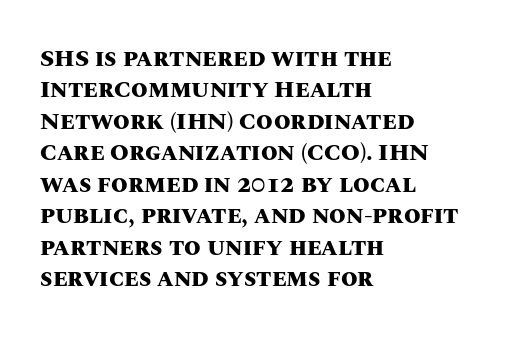
Caption: standard tracking, unaltered. In CSS terms this would be text-align: left. Unlike italic type, these characters show no tilt at all. A dark, heavy texture on the line: the type is bold.
